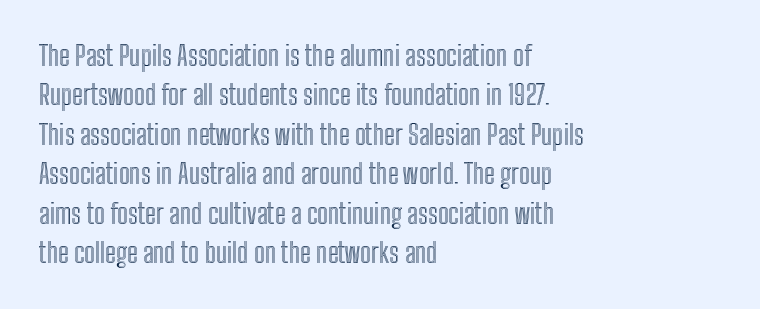
Q: Is the text italic (slanted)? A: No, it is upright.
Q: Is the text underlined? A: No.
Q: How is the paragraph aligned? A: Left-aligned.
Q: Is the spacing between letters normal or unusually wide? A: Normal.
Q: Is the spacing between lines tight, normal or loose? A: Normal.
